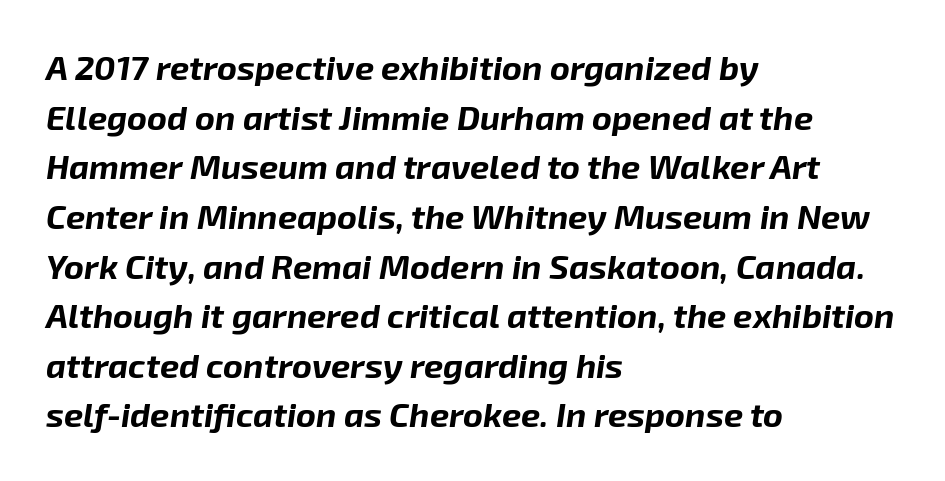
The image shows 34 px bold type, italic (leaning right); set left-aligned, normal line spacing (1.46x), normal letter spacing, not underlined; low stroke contrast and a medium x-height.
